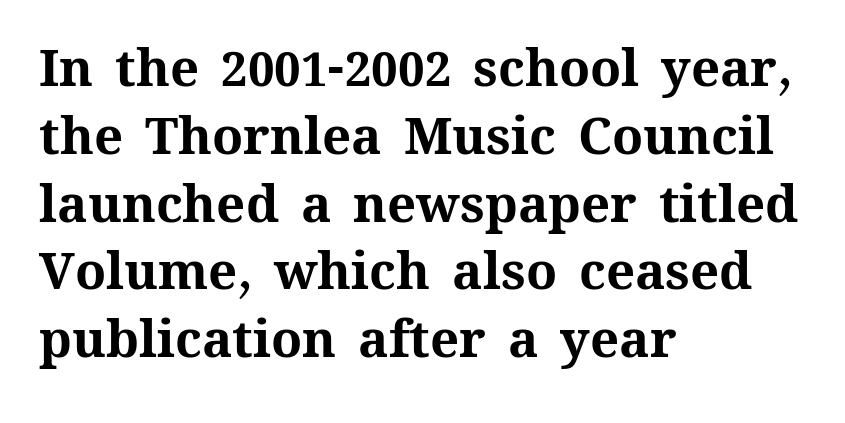
Q: Is the text bold? A: Yes.
Q: Is the text italic (slanted)? A: No, it is upright.
Q: Is the text underlined? A: No.
Q: How is the paragraph aligned? A: Left-aligned.
Q: Is the spacing between letters normal or unusually wide? A: Normal.
Q: Is the spacing between lines tight, normal or loose? A: Normal.
Q: Width (condensed, normal, or wide)? A: Normal.
Q: Stroke contrast? A: Medium.
Q: x-height? A: Medium.
Q: Monospaced? A: No.
